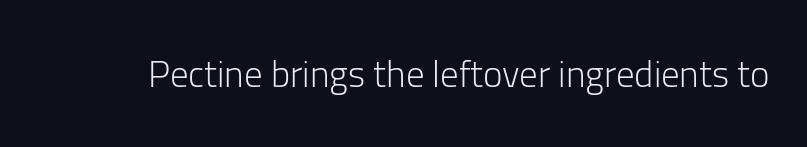
Q: Is the text bold? A: No.
Q: Is the text italic (slanted)? A: No, it is upright.
Q: Is the typeface a serif or a sans-serif typeface? A: Sans-serif.
Q: Is the text underlined? A: No.
Q: Is the spacing between letters normal or unusually wide? A: Normal.
Q: Width (condensed, normal, or wide)? A: Normal.
Q: Stroke contrast? A: Low.
Q: x-height? A: Medium.
Q: Monospaced? A: No.
